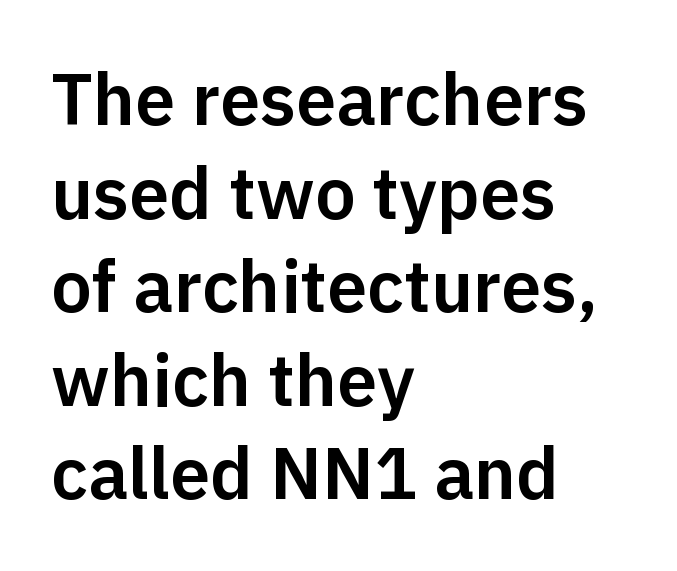
Reading down the column, the eye jumps a familiar distance to each next line. If you drew a ruler down the left edge, every line would touch it. Just letters on the line, the space beneath them empty. Is this a fixed-width face? No — the glyphs have proportional, varying widths.
